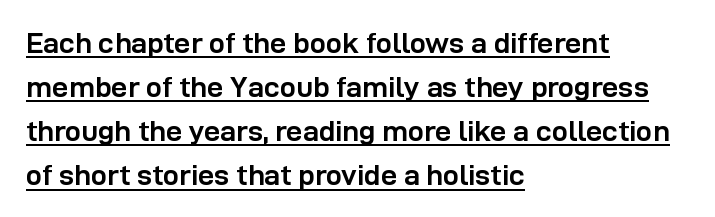
The image shows 29 px semibold sans-serif type, upright; set left-aligned, normal line spacing (1.52x), normal letter spacing, underlined; low stroke contrast and a medium x-height.
